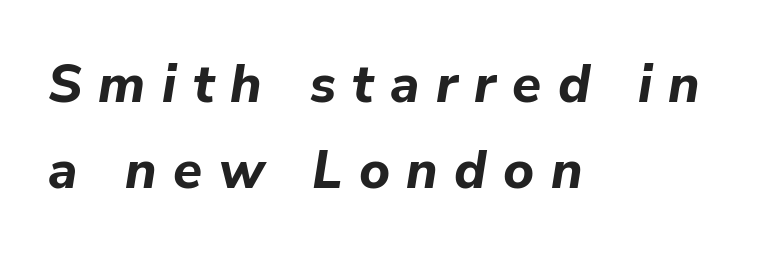
Horizontal bands of white between lines are of average thickness. These lines carry a lot of weight — the face is fully bold. Looking at the ascenders, they clearly lean. Here the glyphs are tracked loosely, breaking word shapes into spaced letters. Underline: absent.
